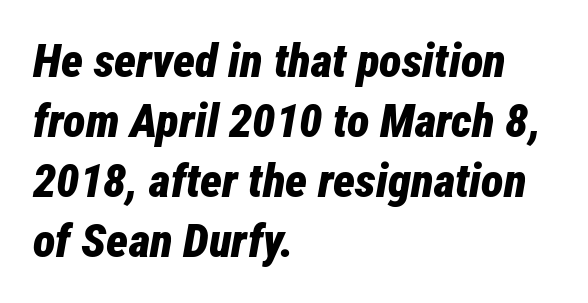
The strokes are fattened all the way to bold. Nobody touched the tracking dial on this one. What's the leading like? Ordinary, nothing unusual. You could not count columns in this text — the font is proportionally spaced. Alignment: flush left. Does the lettering tilt? It does — this is italic.
